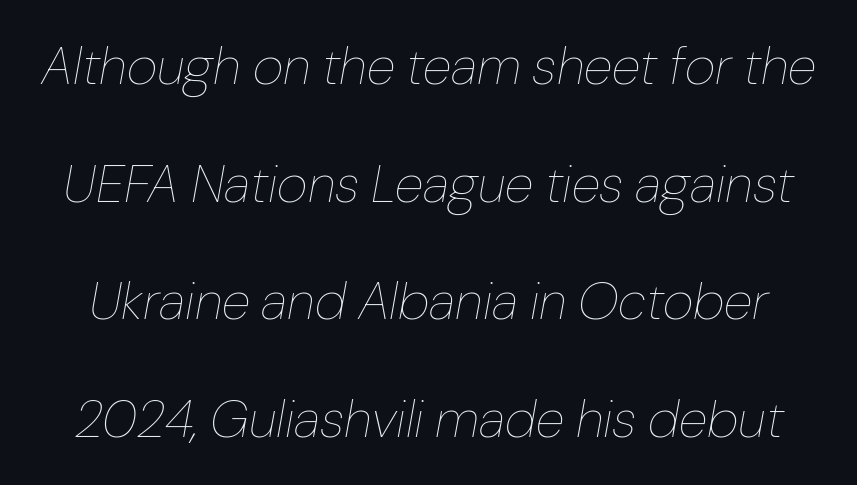
{"italic": "yes", "lean": "right", "slant_degrees": 10, "bold": "no", "weight": "thin", "width": "normal", "stroke_contrast": "low", "x_height": "medium", "monospaced": "no", "underline": "no", "line_spacing": "loose", "line_spacing_ratio": 2.22, "letter_spacing": "normal", "letter_spacing_em": 0.0, "glyph_px": 53}
